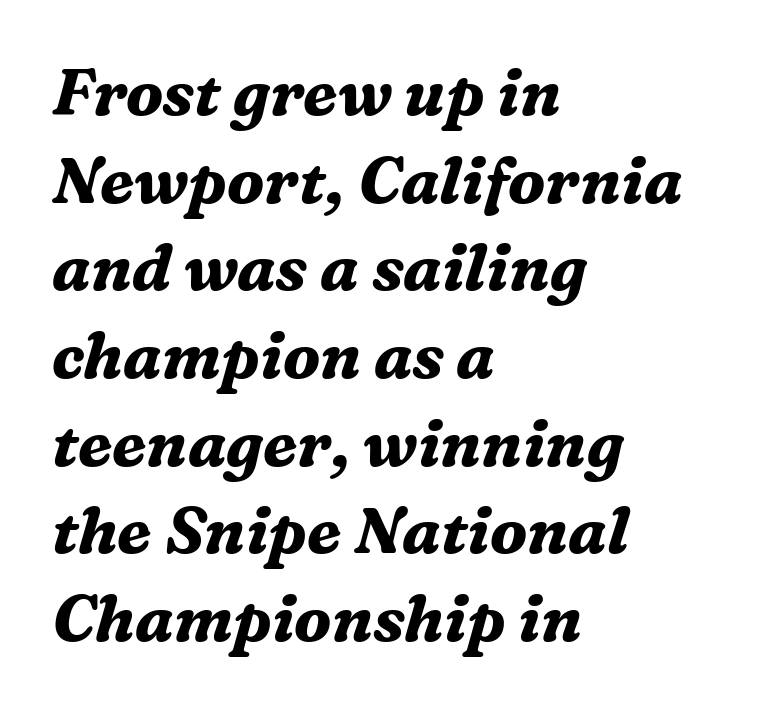
Q: Is the text bold? A: Yes.
Q: Is the text italic (slanted)? A: Yes, it leans right by about 16 degrees.
Q: Is the typeface a serif or a sans-serif typeface? A: Serif.
Q: Is the text underlined? A: No.
Q: How is the paragraph aligned? A: Left-aligned.
Q: Is the spacing between letters normal or unusually wide? A: Normal.
Q: Is the spacing between lines tight, normal or loose? A: Normal.
Q: Width (condensed, normal, or wide)? A: Normal.
Q: Stroke contrast? A: Medium.
Q: x-height? A: Medium.
Q: Monospaced? A: No.
